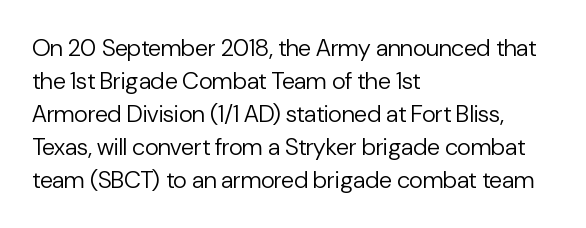
The image shows 24 px text type, upright; set left-aligned, normal line spacing (1.37x), normal letter spacing, not underlined.
